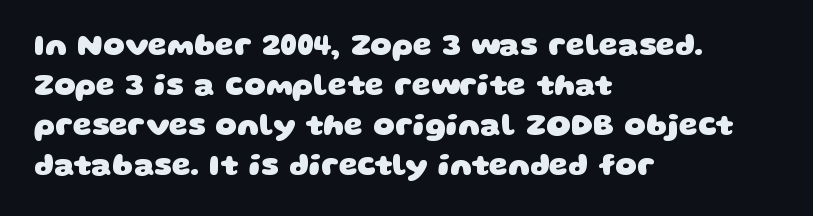
Decoration check: the copy has no underline. Line starts are locked; line ends wander. The rendering shows plain stroke endings on the letterforms — a sans-serif design. Is this a fixed-width face? No — the glyphs have proportional, varying widths. Compared with typical body copy, the letter spacing here is the same.
